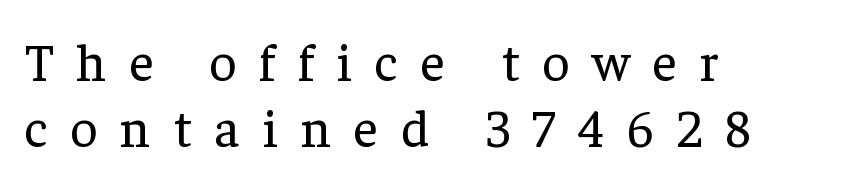
{"serif": "yes", "italic": "no", "bold": "no", "weight": "regular", "width": "normal", "stroke_contrast": "low", "x_height": "medium", "monospaced": "no", "underline": "no", "align": "left", "line_spacing_ratio": 1.24, "letter_spacing": "wide", "letter_spacing_em": 0.43, "glyph_px": 53}
